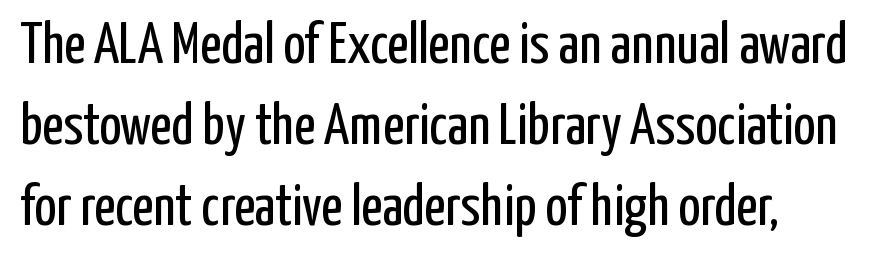
Q: Is the text bold? A: No.
Q: Is the text italic (slanted)? A: No, it is upright.
Q: Is the typeface a serif or a sans-serif typeface? A: Sans-serif.
Q: Is the text underlined? A: No.
Q: How is the paragraph aligned? A: Left-aligned.
Q: Is the spacing between letters normal or unusually wide? A: Normal.
Q: Is the spacing between lines tight, normal or loose? A: Normal.
Q: Width (condensed, normal, or wide)? A: Condensed.
Q: Stroke contrast? A: Low.
Q: x-height? A: Medium.
Q: Monospaced? A: No.
